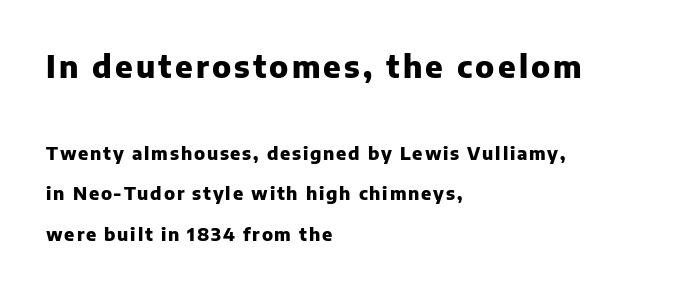
Q: Is the text bold? A: Yes.
Q: Is the text italic (slanted)? A: No, it is upright.
Q: Is the typeface a serif or a sans-serif typeface? A: Sans-serif.
Q: Is the text underlined? A: No.
Q: How is the paragraph aligned? A: Left-aligned.
Q: Is the spacing between lines tight, normal or loose? A: Loose.
Q: Which block of text is set in a larger size, the first (top) or the second (bottom)? A: The first (top) one.
Q: Width (condensed, normal, or wide)? A: Normal.
Q: Stroke contrast? A: Low.
Q: x-height? A: Medium.
Q: Monospaced? A: No.
